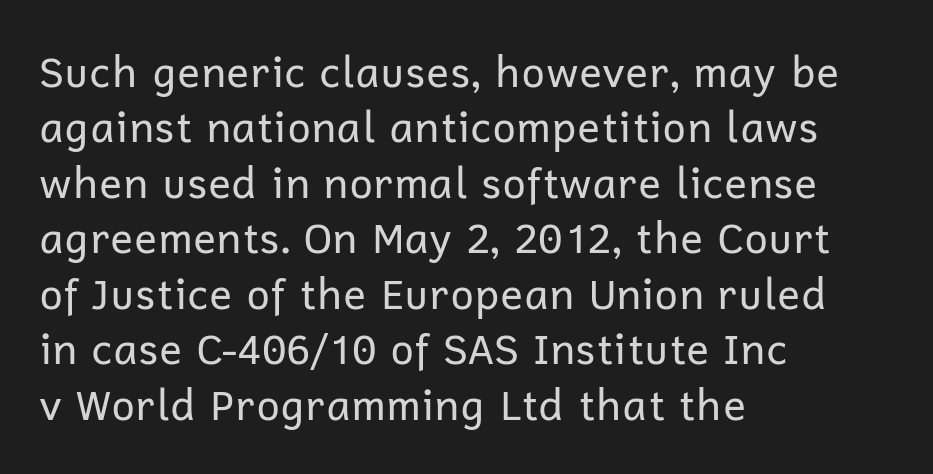
The image shows 42 px regular-weight sans-serif type, upright; set left-aligned, normal line spacing (1.32x), normal letter spacing, not underlined; low stroke contrast and a medium x-height.
